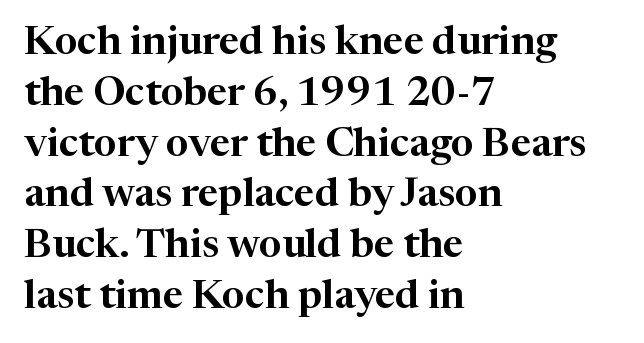
The image shows 40 px serif type, upright; set left-aligned, normal line spacing (1.27x), normal letter spacing, not underlined; high stroke contrast and a medium x-height.
